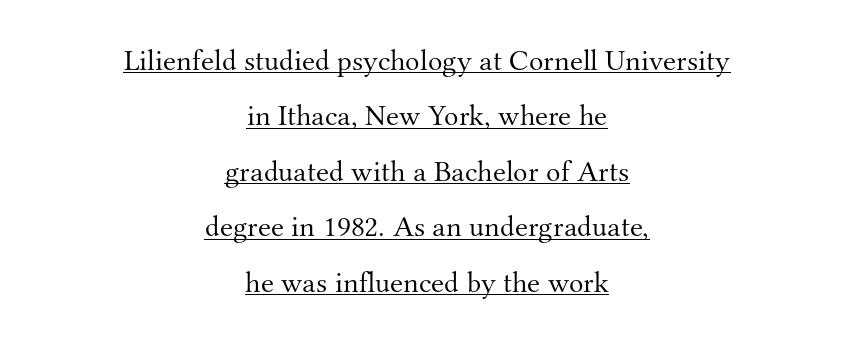
The image shows 30 px light serif type, upright; set centered, line spacing 1.85x, normal letter spacing, underlined; medium stroke contrast and a small x-height.
